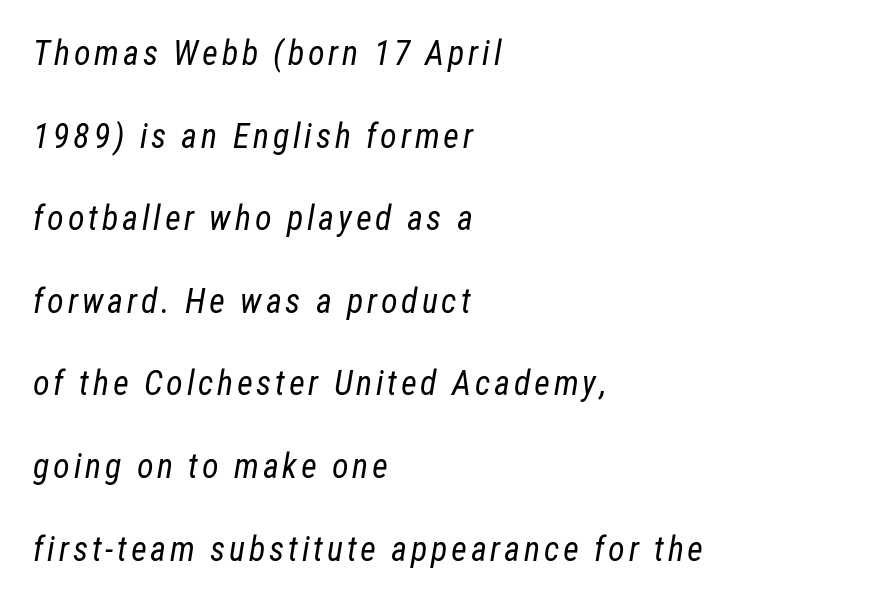
The image shows 34 px regular-weight, condensed type, italic (leaning right); set left-aligned, loose line spacing (2.43x), not underlined; low stroke contrast and a medium x-height.
